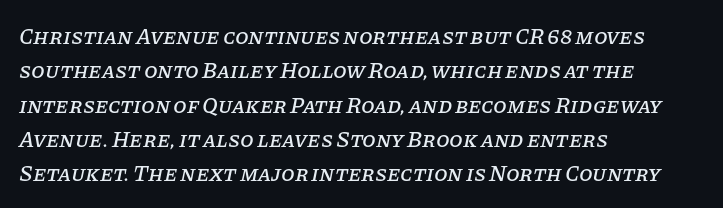
Where is the straight margin? On the left. The font's italic variant was chosen for this text. No word sits above an underline. A normal amount of white space separates one row of letters from the next.
